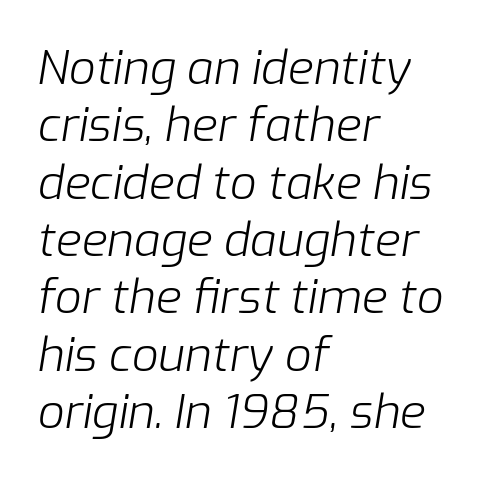
{"italic": "yes", "lean": "right", "slant_degrees": 9, "bold": "no", "weight": "light", "width": "normal", "stroke_contrast": "low", "x_height": "medium", "monospaced": "no", "underline": "no", "align": "left", "line_spacing_ratio": 1.22, "letter_spacing": "normal", "letter_spacing_em": 0.0, "glyph_px": 47}
